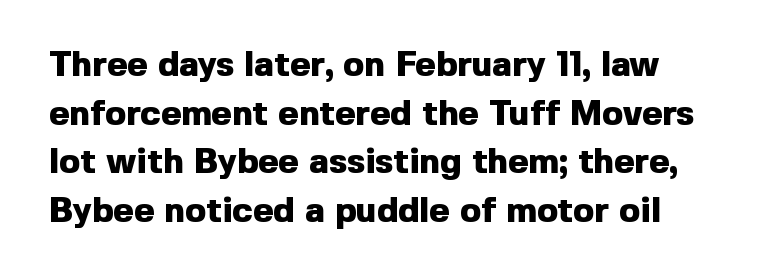
{"serif": "no", "italic": "no", "bold": "yes", "weight": "heavy", "width": "normal", "x_height": "medium", "monospaced": "no", "underline": "no", "line_spacing": "normal", "line_spacing_ratio": 1.39, "letter_spacing": "normal", "letter_spacing_em": 0.0, "glyph_px": 35}
